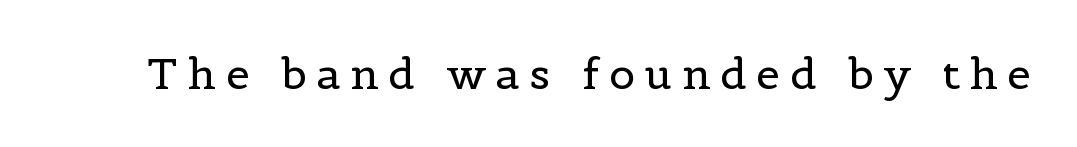
Q: Is the text bold? A: No.
Q: Is the text italic (slanted)? A: No, it is upright.
Q: Is the typeface a serif or a sans-serif typeface? A: Serif.
Q: Is the text underlined? A: No.
Q: Is the spacing between letters normal or unusually wide? A: Unusually wide.
Q: Width (condensed, normal, or wide)? A: Normal.
Q: x-height? A: Medium.
Q: Monospaced? A: No.
